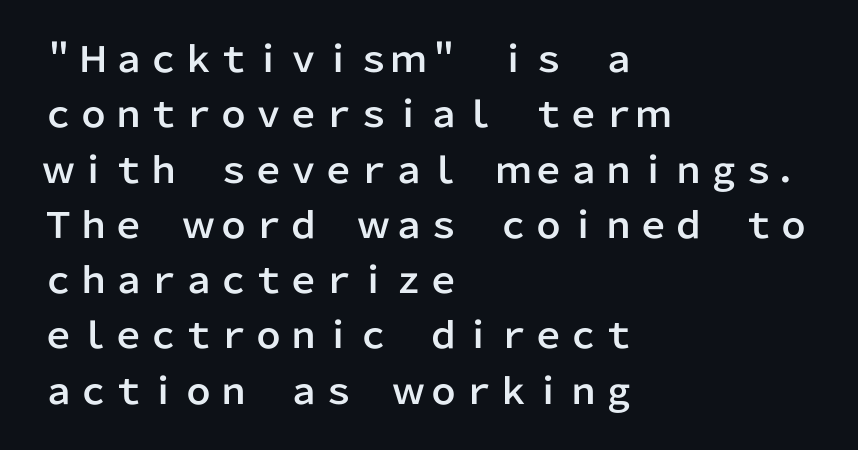
{"serif": "no", "italic": "no", "width": "normal", "stroke_contrast": "low", "x_height": "medium", "monospaced": "no", "underline": "no", "align": "left", "line_spacing": "normal", "line_spacing_ratio": 1.58, "letter_spacing": "normal", "letter_spacing_em": 0.0, "glyph_px": 35}
